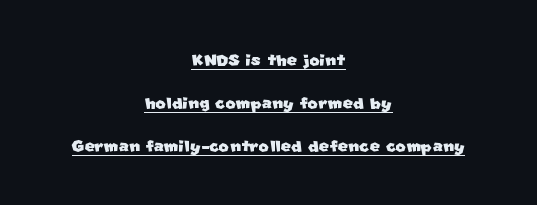
Q: Is the text underlined? A: Yes.
Q: How is the paragraph aligned? A: Centered.
Q: Is the spacing between letters normal or unusually wide? A: Normal.
Q: Is the spacing between lines tight, normal or loose? A: Loose.
